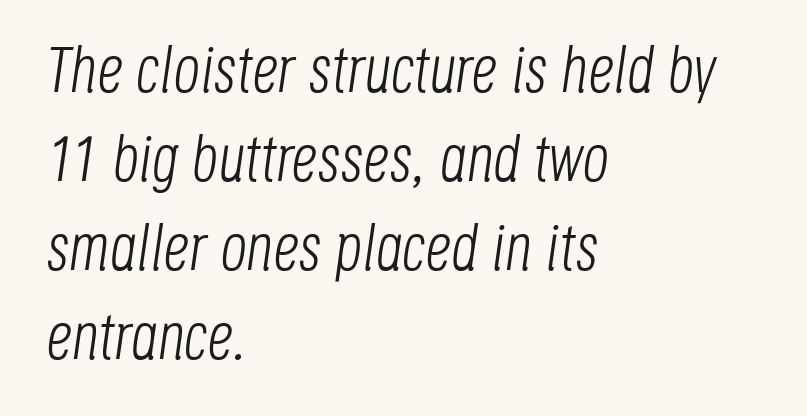
The specimen omits any rule beneath the text block's lines. The line texture is even and compact thanks to regular tracking. Compared with ordinary roman type, these characters are visibly tilted. The cut favours lightness, reaching ordinary text weight at its darkest.
